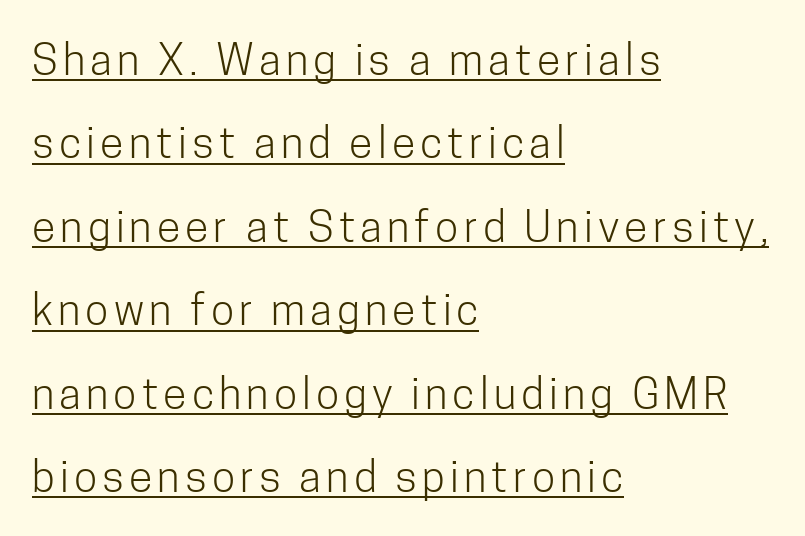
The image shows 43 px light, condensed sans-serif type, upright; set left-aligned, loose line spacing (1.94x), underlined; low stroke contrast and a medium x-height.
